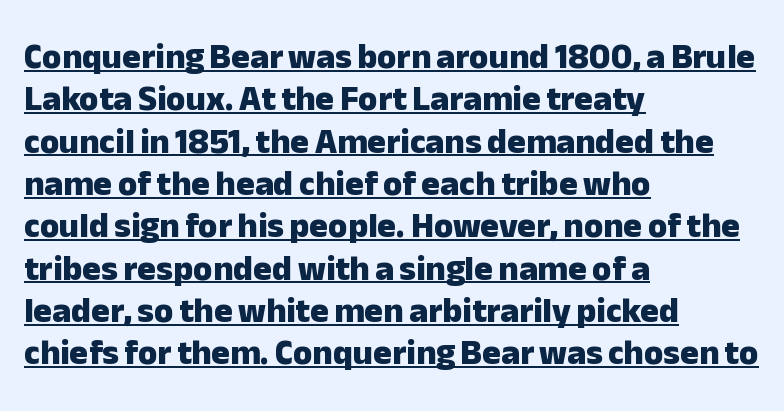
This rendering leaves character spacing at its baseline value. The characters look thick and weighty, a clear bold. A typesetter would call this proportional, since set widths differ per character. Does the type have serifs? No, each stem ends abruptly. Reading down the block, your eye returns to a fixed left position each line. In terms of posture, this sample is upright.
